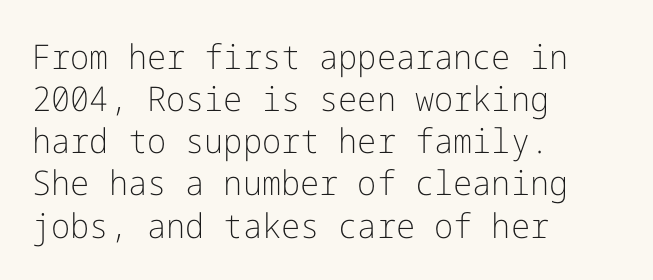
The axis of the letterforms is exactly vertical. This reads as an unemphasized weight, regular at the heaviest. Words appear dense and cohesive because spacing is normal. The paragraph has a hard left edge and a soft right edge. Descenders are the only things crossing below the line.
